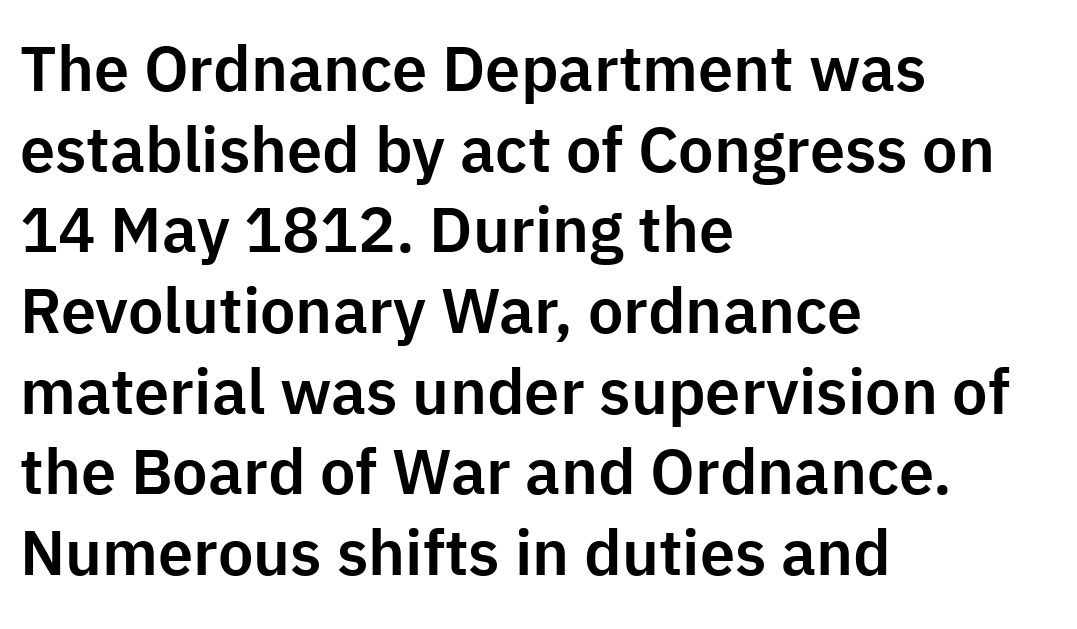
The image shows 63 px sans-serif type, upright; set left-aligned, normal line spacing (1.28x), normal letter spacing, not underlined; low stroke contrast and a medium x-height.
